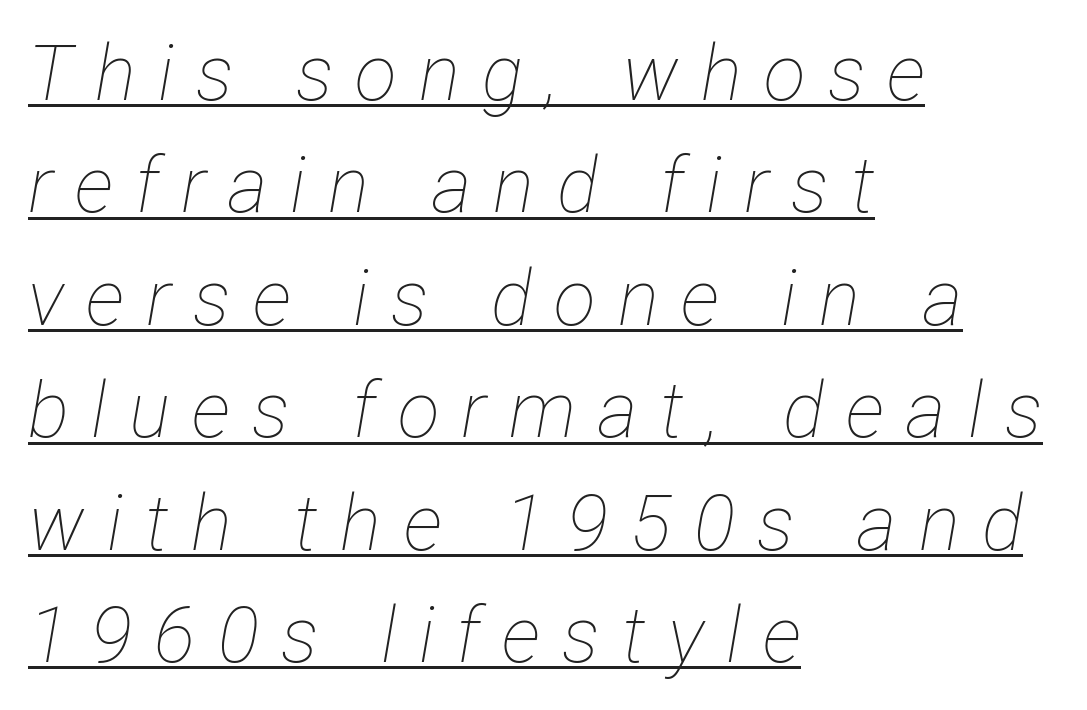
Q: Is the text bold? A: No.
Q: Is the text italic (slanted)? A: Yes, it leans right by about 12 degrees.
Q: Is the text underlined? A: Yes.
Q: How is the paragraph aligned? A: Left-aligned.
Q: Is the spacing between letters normal or unusually wide? A: Unusually wide.
Q: Is the spacing between lines tight, normal or loose? A: Normal.
Q: Width (condensed, normal, or wide)? A: Condensed.
Q: Stroke contrast? A: Low.
Q: x-height? A: Medium.
Q: Monospaced? A: No.
